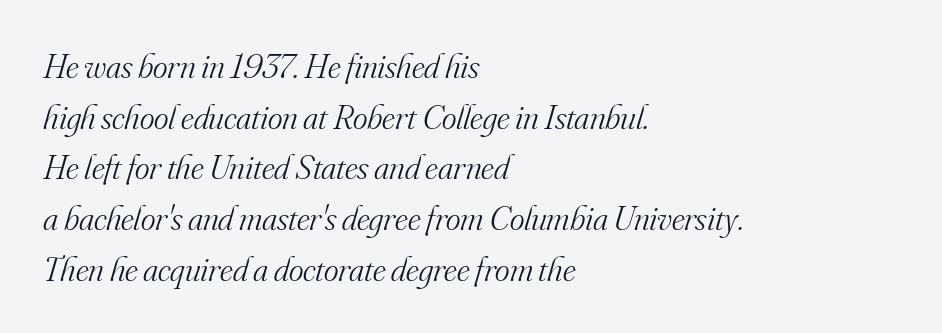
{"serif": "yes", "italic": "yes", "lean": "right", "slant_degrees": 16, "bold": "no", "weight": "light", "width": "normal", "stroke_contrast": "medium", "x_height": "small", "monospaced": "no", "underline": "no", "align": "left", "line_spacing": "normal", "line_spacing_ratio": 1.45, "letter_spacing": "normal", "letter_spacing_em": 0.0, "glyph_px": 35}
